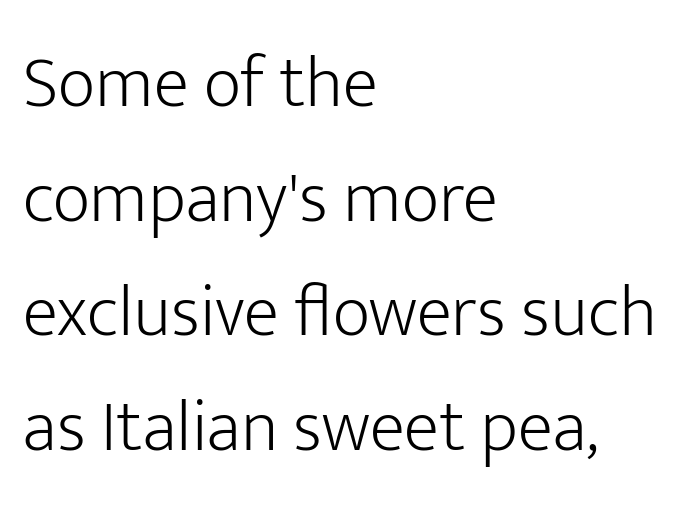
The image shows 73 px light sans-serif type, upright; set left-aligned, normal line spacing (1.57x), normal letter spacing, not underlined; low stroke contrast and a medium x-height.
